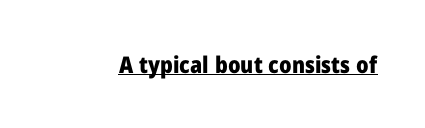
The image shows 23 px bold type, upright; set normal letter spacing, underlined.
